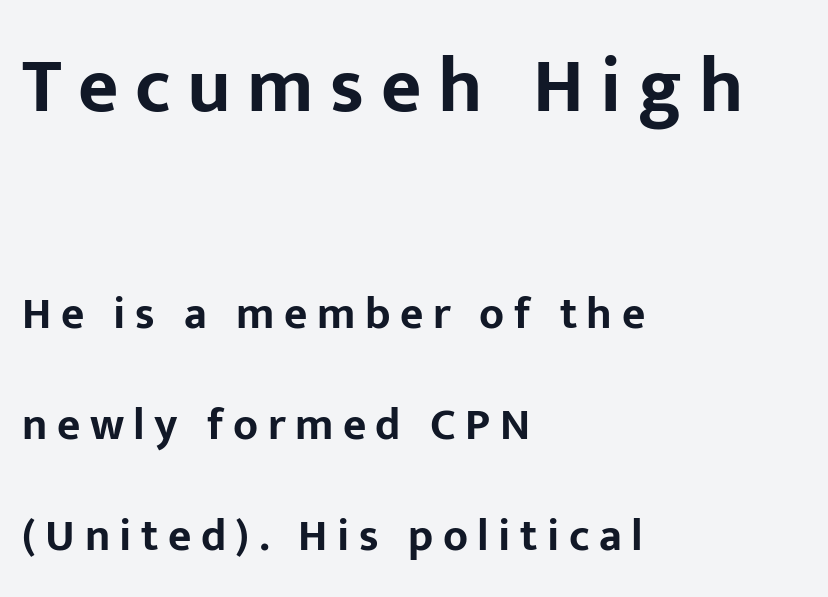
Varying glyph widths throughout — classic text-font behaviour. Glance below the letters and you will spot only blank space. Vertical strokes here are truly vertical. Vertical spacing — loose.
